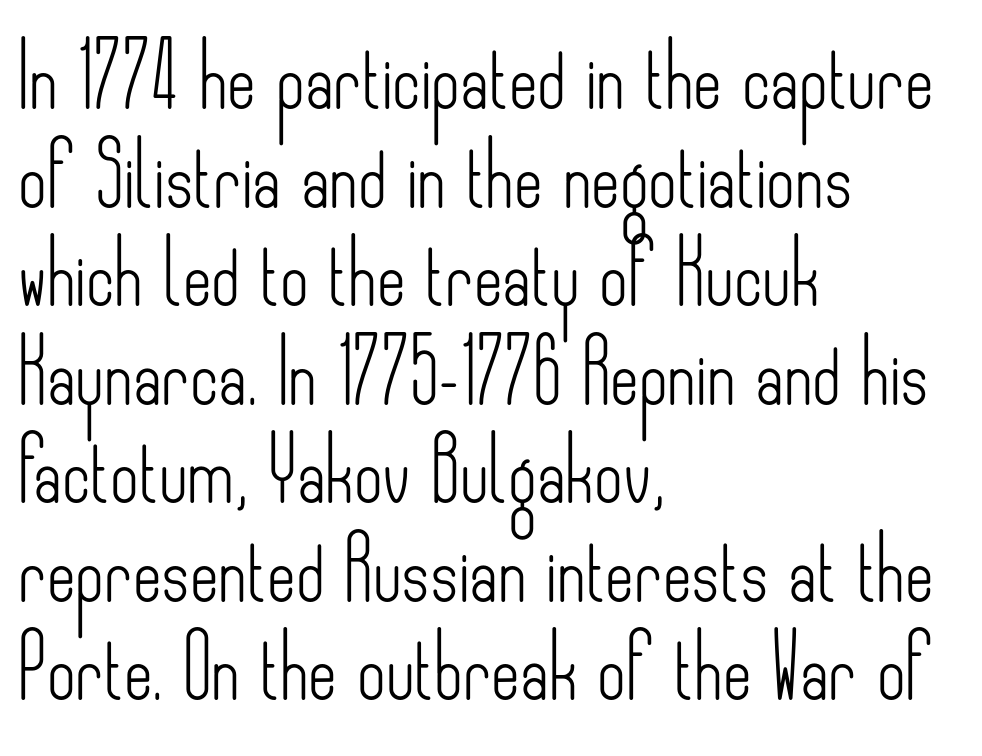
Nothing unusual about the tracking: characters are spaced as the font intends. If you drew a ruler down the left edge, every line would touch it. Leading matches the norm, producing a regular column. Letters have the restrained weight of plain body copy at most.
